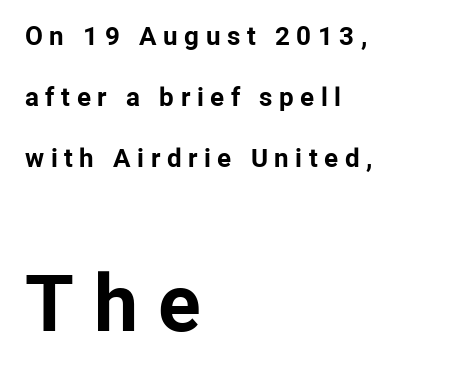
The image shows 79 px bold sans-serif type, upright; set left-aligned, loose line spacing (2.35x), unusually wide letter spacing (+0.25 em), not underlined; the second (bottom) block is 3.04x larger; low stroke contrast and a medium x-height.
